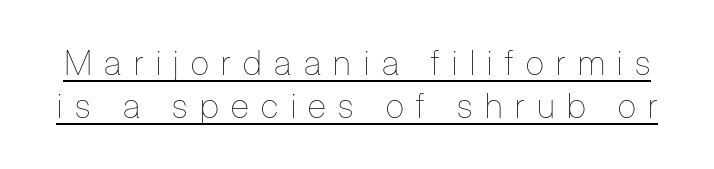
Quick note: not italic, upright. Stem width sits at or under what a default text font uses. Each letter keeps its own natural width here, so spacing adapts to shape. The words here are underlined.
